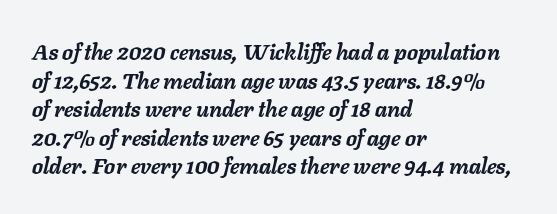
{"italic": "yes", "lean": "right", "slant_degrees": 11, "bold": "yes", "underline": "no", "align": "left", "line_spacing": "normal", "line_spacing_ratio": 1.3, "letter_spacing": "normal", "letter_spacing_em": 0.0, "glyph_px": 22}
